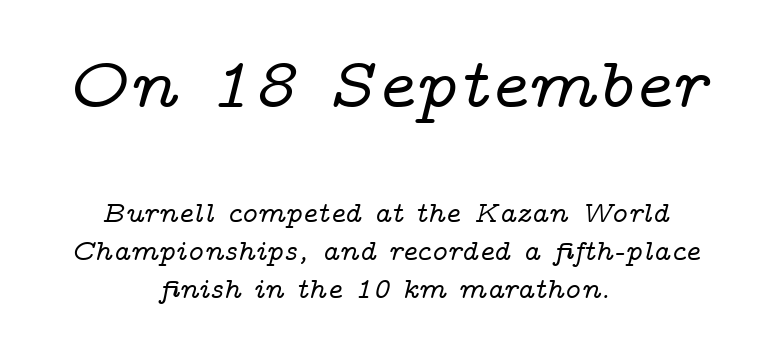
{"serif": "yes", "italic": "yes", "lean": "right", "slant_degrees": 14, "width": "wide", "stroke_contrast": "low", "x_height": "medium", "monospaced": "no", "underline": "no", "align": "center", "line_spacing": "normal", "line_spacing_ratio": 1.3, "letter_spacing": "normal", "letter_spacing_em": 0.0, "larger_block": "first", "size_ratio": 2.48, "glyph_px": 72}
